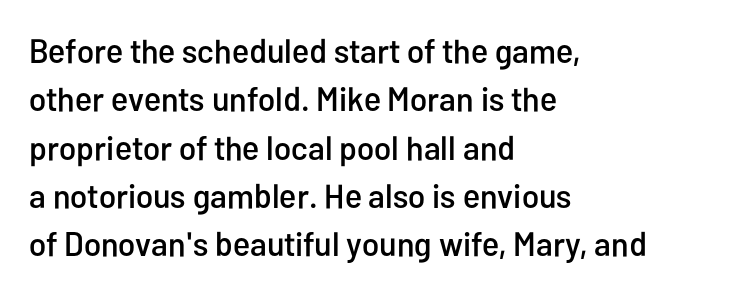
The image shows 34 px condensed sans-serif type, upright; set left-aligned, normal line spacing (1.42x), normal letter spacing, not underlined; low stroke contrast and a medium x-height.
